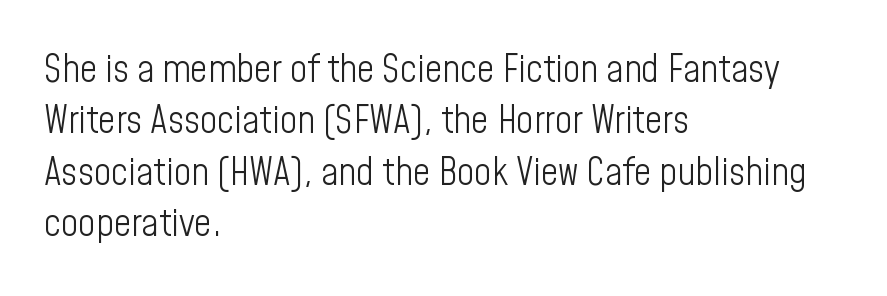
{"serif": "no", "italic": "no", "bold": "no", "weight": "light", "width": "condensed", "stroke_contrast": "low", "x_height": "medium", "monospaced": "no", "underline": "no", "align": "left", "line_spacing": "normal", "line_spacing_ratio": 1.35, "letter_spacing": "normal", "letter_spacing_em": 0.0, "glyph_px": 38}
